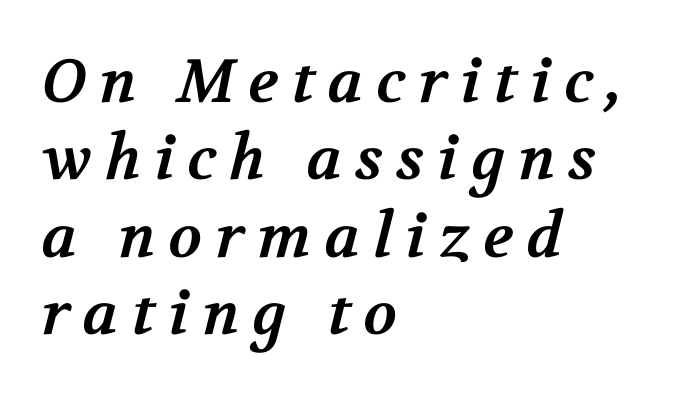
The image shows 61 px bold serif type; set left-aligned, normal line spacing (1.27x), unusually wide letter spacing (+0.22 em), not underlined; medium stroke contrast and a medium x-height.
